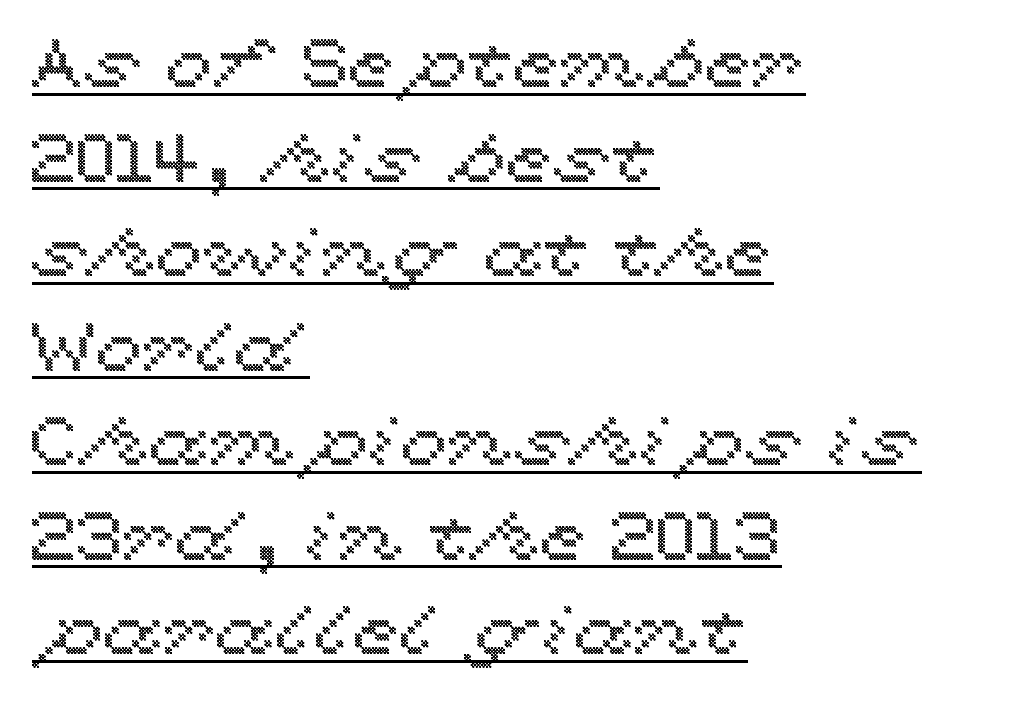
The image shows 68 px wide type; set left-aligned, normal line spacing (1.39x), normal letter spacing, underlined; a medium x-height.
